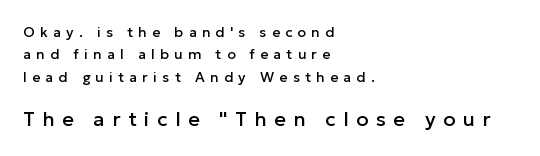
The image shows 20 px text type, upright; set left-aligned, normal line spacing (1.6x), unusually wide letter spacing (+0.38 em), not underlined; the second (bottom) block is 1.43x larger.
